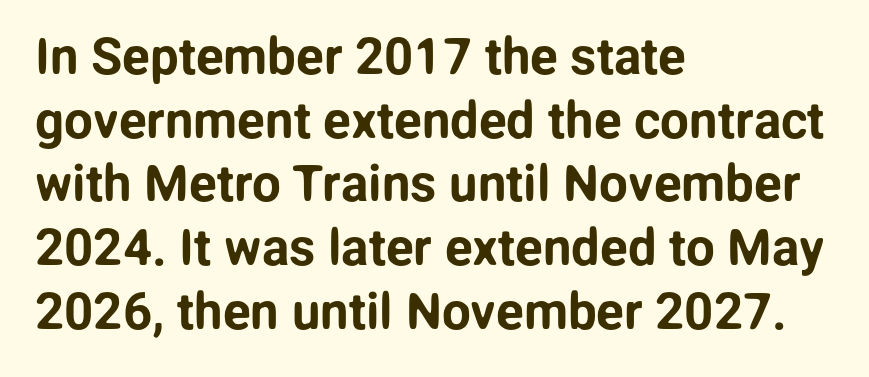
The image shows 51 px sans-serif type, upright; set left-aligned, normal line spacing (1.25x), normal letter spacing, not underlined; low stroke contrast and a medium x-height.
